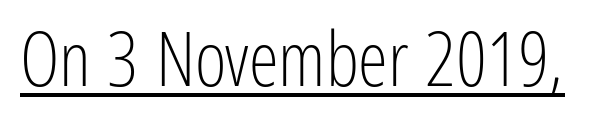
Looks like regular typesetting: each glyph gets only the width it needs. What decoration does the sample have? An underline. A sans-serif font was chosen for this passage. The letterforms sit at book weight or below. Honestly, the letter spacing is just normal — you wouldn't notice it. Posture: straight, roman, zero tilt.
